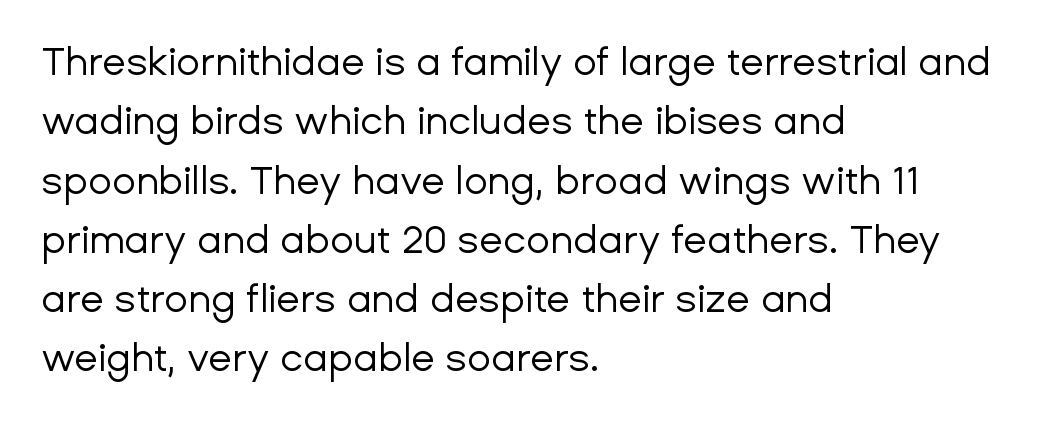
{"serif": "no", "italic": "no", "bold": "no", "weight": "regular", "width": "normal", "stroke_contrast": "low", "x_height": "medium", "monospaced": "no", "underline": "no", "align": "left", "line_spacing": "normal", "line_spacing_ratio": 1.52, "letter_spacing": "normal", "letter_spacing_em": 0.0, "glyph_px": 39}
